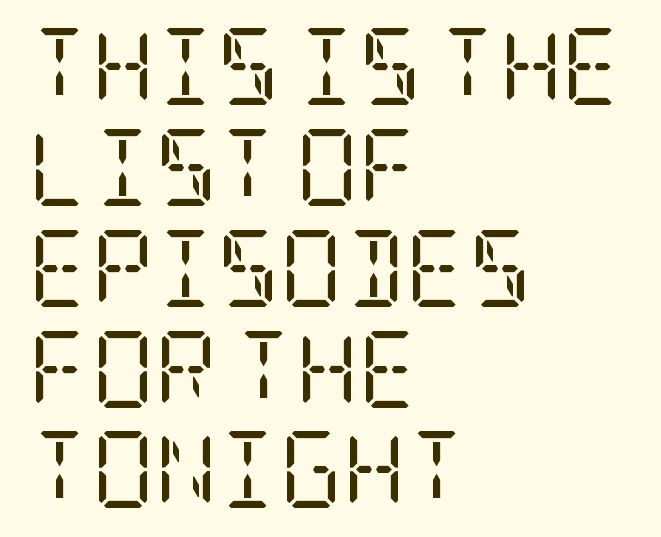
Each row of text sits above clean, open space. The strokes are not fattened; the text isn't bold. The font family rendered here belongs to the serif group. Vertical strokes here are truly vertical. Is the letter spacing exaggerated? No — it looks like the ordinary default. Is there much room between lines? A standard amount, neither cramped nor airy.
